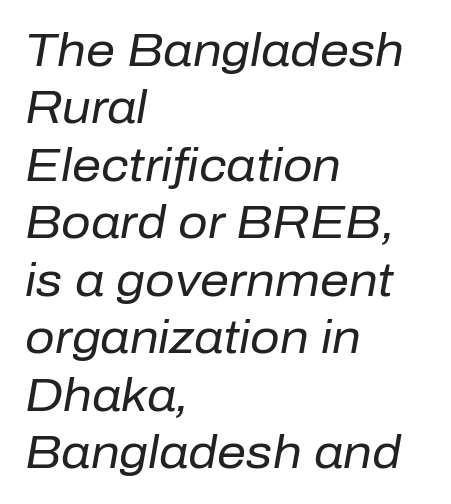
The image shows 46 px regular-weight type, italic (leaning right); set left-aligned, normal line spacing (1.25x), normal letter spacing, not underlined; low stroke contrast and a medium x-height.
